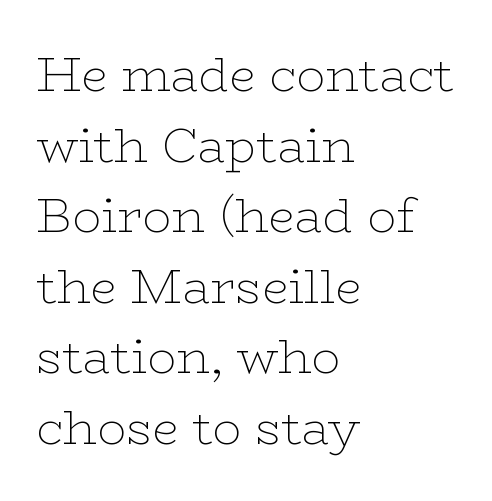
Q: Is the text bold? A: No.
Q: Is the text italic (slanted)? A: No, it is upright.
Q: Is the typeface a serif or a sans-serif typeface? A: Serif.
Q: Is the text underlined? A: No.
Q: How is the paragraph aligned? A: Left-aligned.
Q: Is the spacing between letters normal or unusually wide? A: Normal.
Q: Is the spacing between lines tight, normal or loose? A: Normal.
Q: Width (condensed, normal, or wide)? A: Wide.
Q: Stroke contrast? A: Low.
Q: x-height? A: Medium.
Q: Monospaced? A: No.
